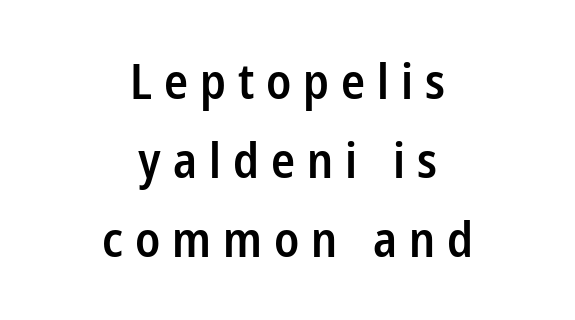
Q: Is the text bold? A: Semi-bold.
Q: Is the text italic (slanted)? A: No, it is upright.
Q: Is the typeface a serif or a sans-serif typeface? A: Sans-serif.
Q: Is the text underlined? A: No.
Q: How is the paragraph aligned? A: Centered.
Q: Is the spacing between letters normal or unusually wide? A: Unusually wide.
Q: Is the spacing between lines tight, normal or loose? A: Normal.
Q: Width (condensed, normal, or wide)? A: Condensed.
Q: Stroke contrast? A: Low.
Q: x-height? A: Medium.
Q: Monospaced? A: No.
